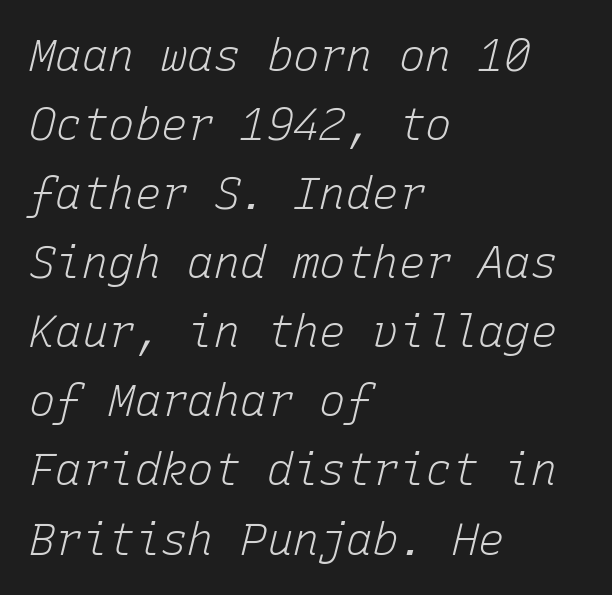
Rows of type keep a routine distance in the vertical direction. The passage shown is not underscored anywhere. Notice how the stems are inclined rather than vertical — that's the hallmark of italics. Is this a fixed-width face? Yes — each glyph sits in an identical cell.
